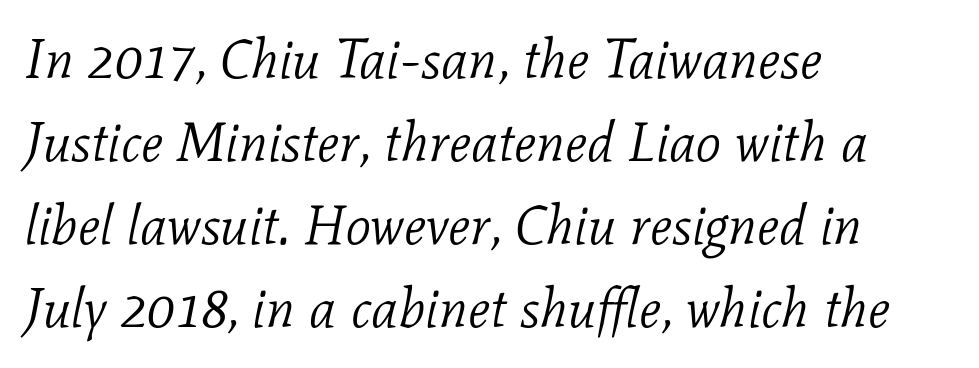
Short note: letters normally spaced. This reads as an unemphasized weight, regular at the heaviest. Successive baselines arrive at the customary interval. The rendering uses natural spacing where letterforms have individual widths. The face used here has a pronounced slope to its letters.
